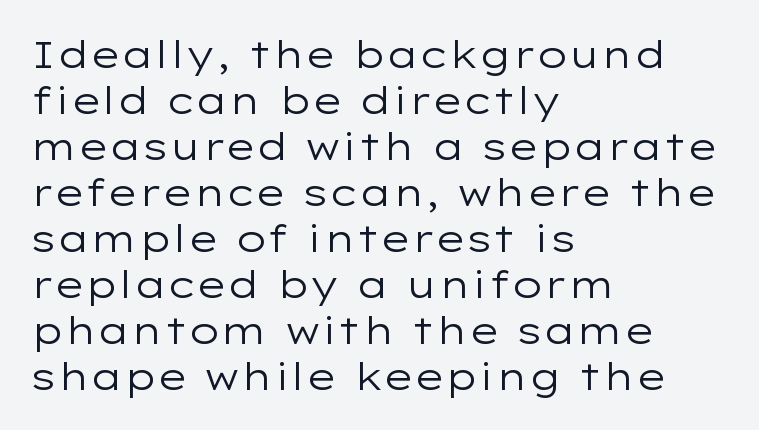
The letters carry no serifs — their stems end cleanly without finishing strokes. The rag falls on the right side of this text block. Nothing unusual about the tracking: characters are spaced as the font intends. Think of a printed novel: that variable character pitch is what you see here. The lettering stays uniformly vertical, giving the passage a roman look.
